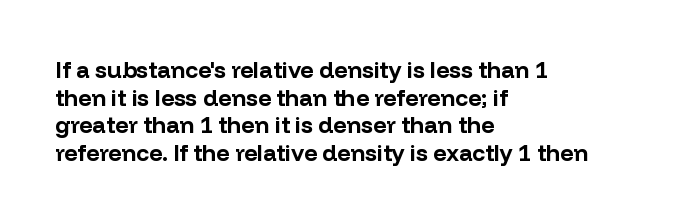
{"italic": "no", "bold": "yes", "underline": "no", "align": "left", "line_spacing_ratio": 1.2, "letter_spacing": "normal", "letter_spacing_em": 0.0, "glyph_px": 23}
